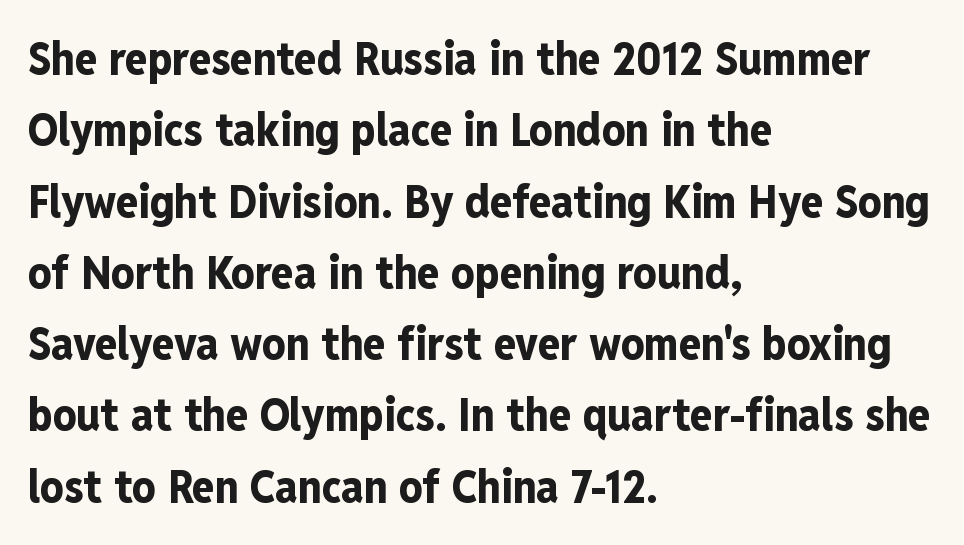
The image shows 46 px bold, condensed sans-serif type, upright; set left-aligned, normal line spacing (1.55x), normal letter spacing, not underlined; low stroke contrast and a medium x-height.
